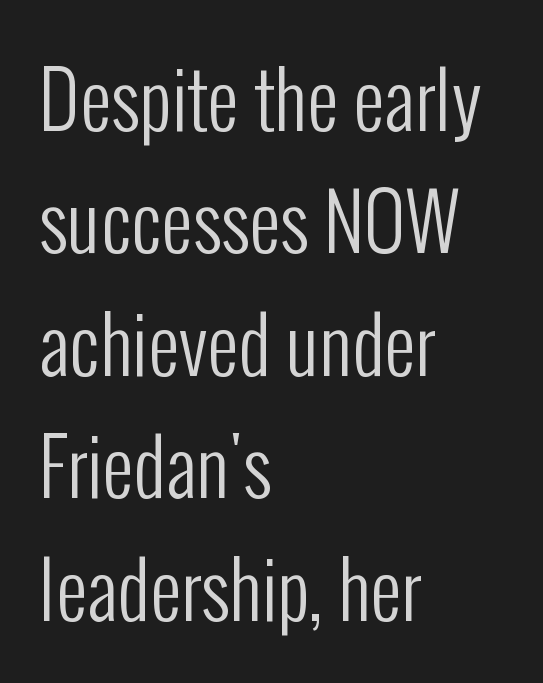
Q: Is the text bold? A: No.
Q: Is the text italic (slanted)? A: No, it is upright.
Q: Is the typeface a serif or a sans-serif typeface? A: Sans-serif.
Q: Is the text underlined? A: No.
Q: How is the paragraph aligned? A: Left-aligned.
Q: Is the spacing between letters normal or unusually wide? A: Normal.
Q: Is the spacing between lines tight, normal or loose? A: Normal.
Q: Width (condensed, normal, or wide)? A: Condensed.
Q: Stroke contrast? A: Low.
Q: x-height? A: Medium.
Q: Monospaced? A: No.
